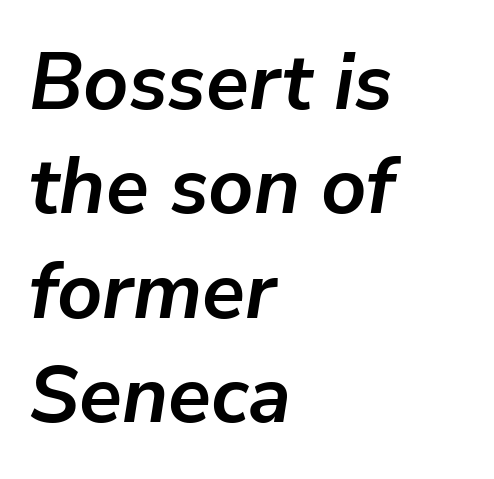
The image shows 79 px semibold type, italic (leaning right); set left-aligned, normal line spacing (1.32x), normal letter spacing, not underlined; low stroke contrast and a medium x-height.
